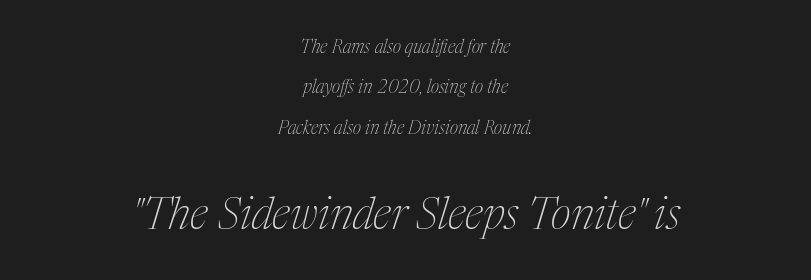
Words float on clear page, feet unadorned. Is this a fixed-width face? No — the glyphs have proportional, varying widths. This sample uses a serif face. The weight would be labelled regular, book, light, or lighter still.
